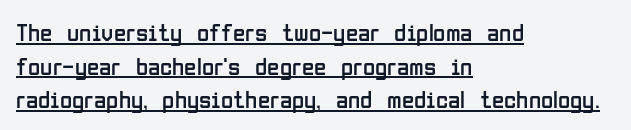
The image shows 25 px text type, upright; set left-aligned, normal line spacing (1.35x), normal letter spacing, underlined.
